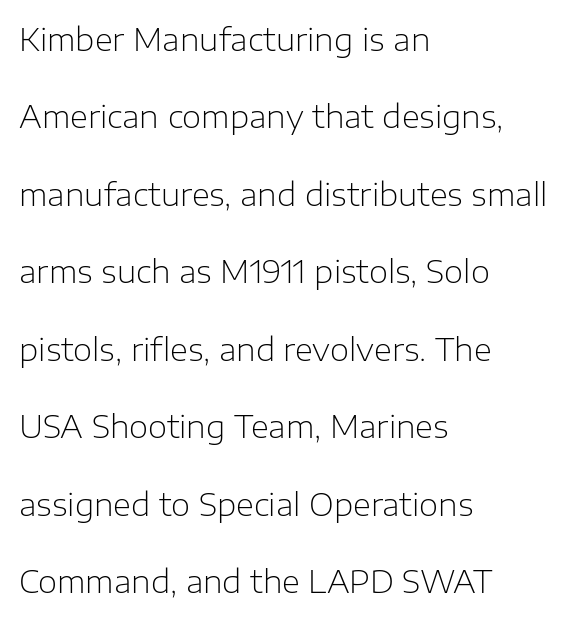
The image shows 31 px light sans-serif type, upright; set left-aligned, loose line spacing (2.5x), normal letter spacing, not underlined; low stroke contrast and a medium x-height.
